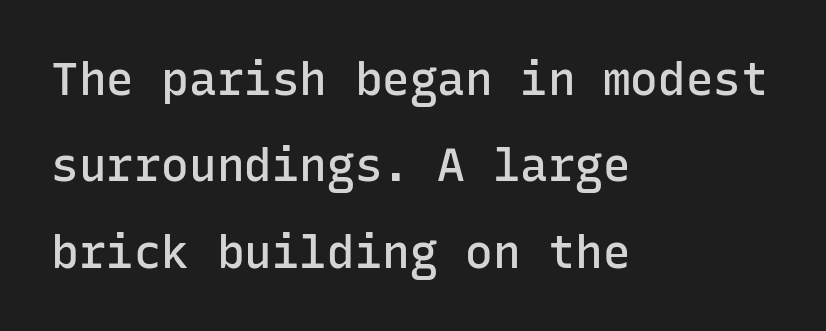
The image shows 46 px semibold sans-serif type, upright, monospaced; set left-aligned, line spacing 1.88x, normal letter spacing, not underlined; low stroke contrast and a medium x-height.
